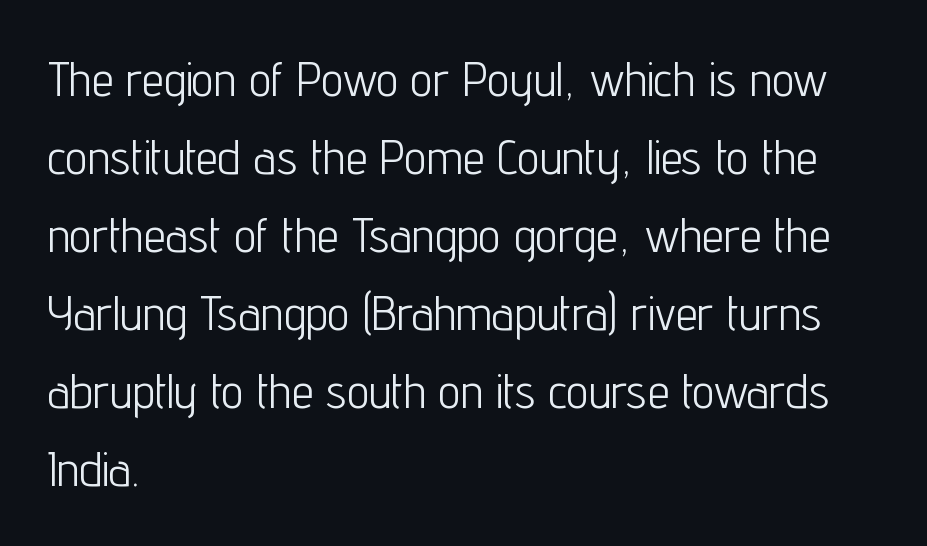
The image shows 49 px light, condensed sans-serif type, upright; set left-aligned, normal line spacing (1.59x), normal letter spacing, not underlined; low stroke contrast and a medium x-height.
